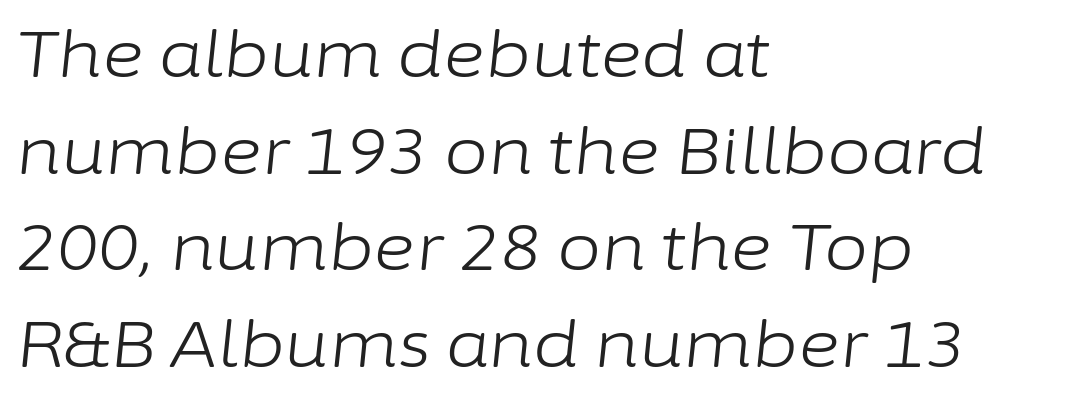
{"italic": "yes", "lean": "right", "slant_degrees": 6, "bold": "no", "weight": "light", "width": "normal", "stroke_contrast": "low", "x_height": "medium", "monospaced": "no", "underline": "no", "align": "left", "line_spacing": "normal", "line_spacing_ratio": 1.51, "letter_spacing": "normal", "letter_spacing_em": 0.0, "glyph_px": 64}
